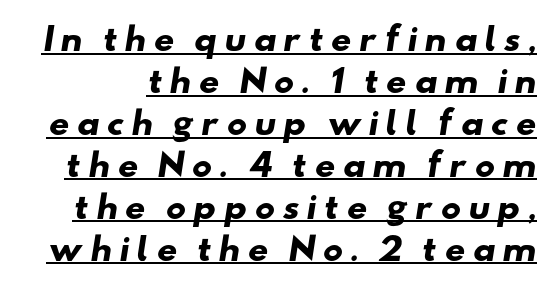
Does the type have serifs? No, each stem ends abruptly. A normal amount of white space separates one row of letters from the next. Students, note that the glyphs here are deliberately spaced far apart. Character widths vary here, with narrow letters taking less room than wide ones.
